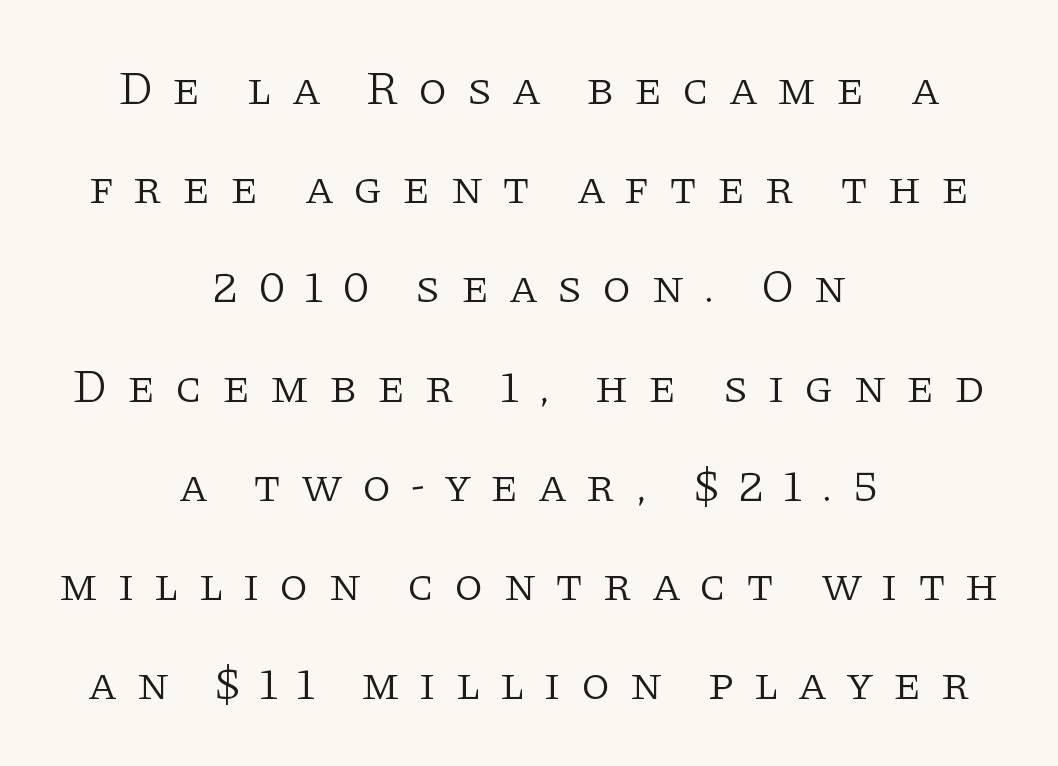
The image shows 47 px light serif type, upright; set centered, loose line spacing (2.11x), unusually wide letter spacing (+0.41 em), not underlined; low stroke contrast and a large x-height.
